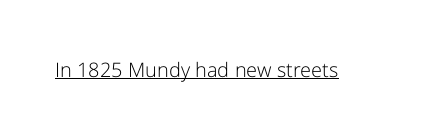
Q: Is the text bold? A: No.
Q: Is the text italic (slanted)? A: No, it is upright.
Q: Is the text underlined? A: Yes.
Q: Is the spacing between letters normal or unusually wide? A: Normal.
